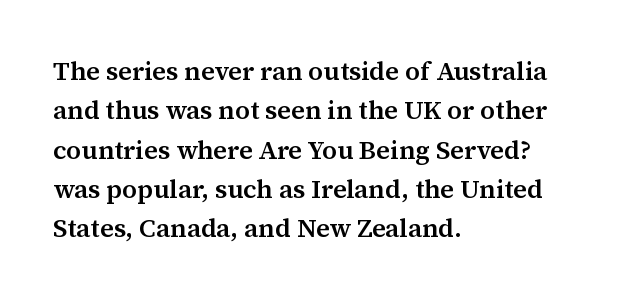
Layout note: lines flush left. The rendering uses a moderate line-height, typical for paragraphs. The typography opts for an upright posture over an oblique one. Weight check: semibold — heavier than regular, not quite bold. The area under the type is left untouched.
